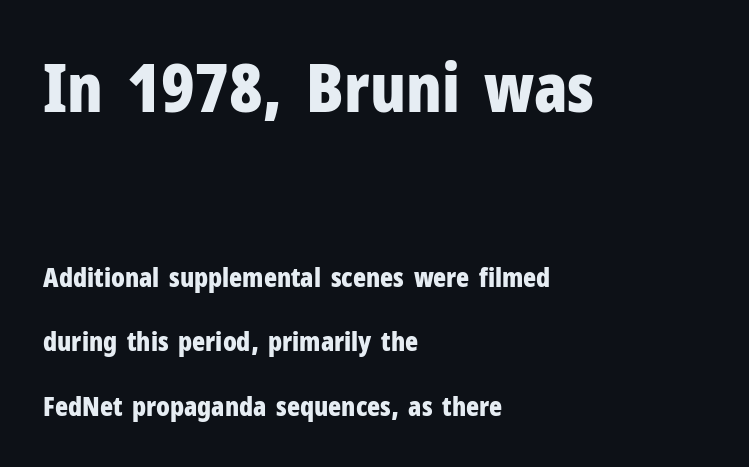
Q: Is the text bold? A: Yes.
Q: Is the text italic (slanted)? A: No, it is upright.
Q: Is the typeface a serif or a sans-serif typeface? A: Sans-serif.
Q: Is the text underlined? A: No.
Q: How is the paragraph aligned? A: Left-aligned.
Q: Is the spacing between letters normal or unusually wide? A: Normal.
Q: Is the spacing between lines tight, normal or loose? A: Loose.
Q: Which block of text is set in a larger size, the first (top) or the second (bottom)? A: The first (top) one.
Q: Width (condensed, normal, or wide)? A: Condensed.
Q: Stroke contrast? A: Low.
Q: x-height? A: Medium.
Q: Monospaced? A: No.
